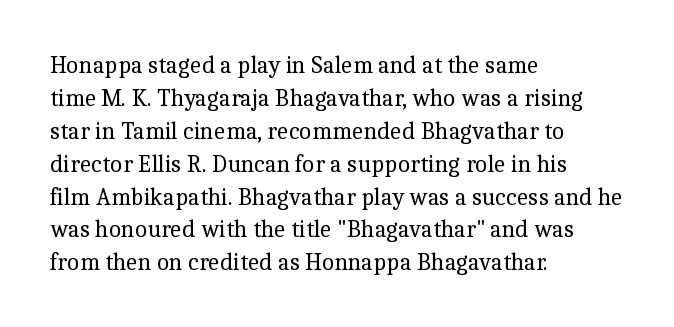
Q: Is the text bold? A: No.
Q: Is the text italic (slanted)? A: No, it is upright.
Q: Is the text underlined? A: No.
Q: How is the paragraph aligned? A: Left-aligned.
Q: Is the spacing between letters normal or unusually wide? A: Normal.
Q: Is the spacing between lines tight, normal or loose? A: Normal.
